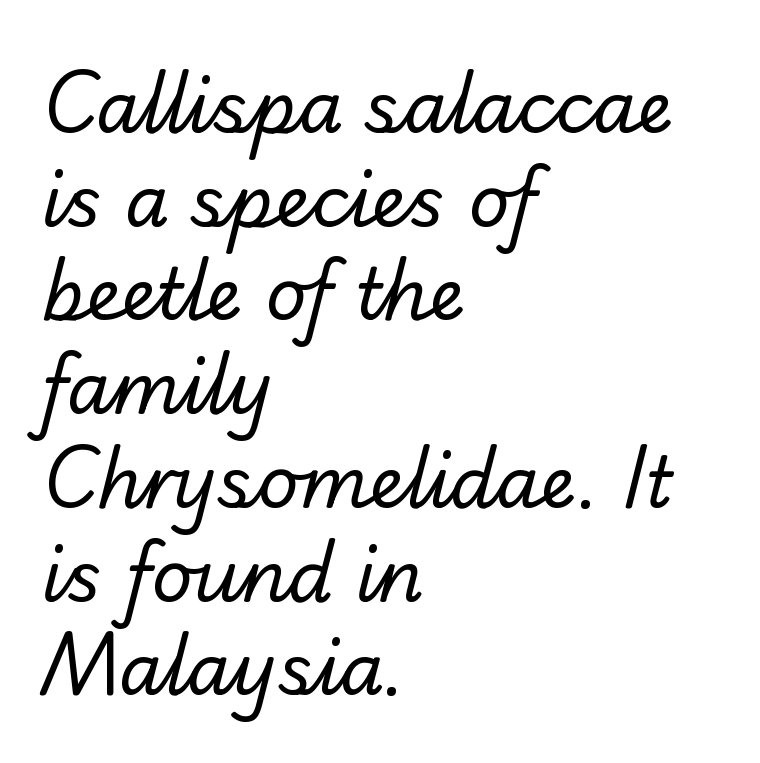
The image shows 71 px regular-weight sans-serif type; set left-aligned, normal line spacing (1.32x), normal letter spacing, not underlined; low stroke contrast and a small x-height.
